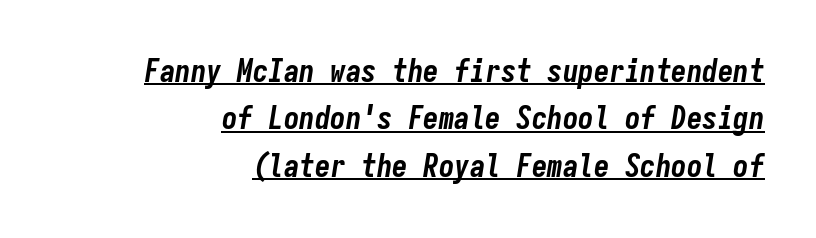
In designer terms, the underline attribute is active on this setting. Short and long lines alike share a common ending point at right. The face used here is monospaced, like something from a code editor. Default kerning and tracking; the words read as compact shapes. This sample uses an oblique cut, with every glyph tilted off the vertical. Its strokes are broad and dark, the hallmark of bold type.
